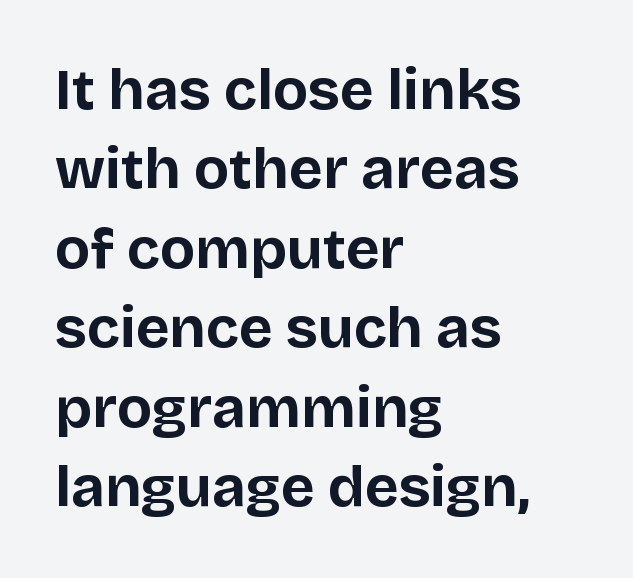
Q: Is the text bold? A: Yes.
Q: Is the text italic (slanted)? A: No, it is upright.
Q: Is the typeface a serif or a sans-serif typeface? A: Sans-serif.
Q: Is the text underlined? A: No.
Q: How is the paragraph aligned? A: Left-aligned.
Q: Is the spacing between letters normal or unusually wide? A: Normal.
Q: Is the spacing between lines tight, normal or loose? A: Normal.
Q: Width (condensed, normal, or wide)? A: Normal.
Q: Stroke contrast? A: Low.
Q: x-height? A: Large.
Q: Monospaced? A: No.
